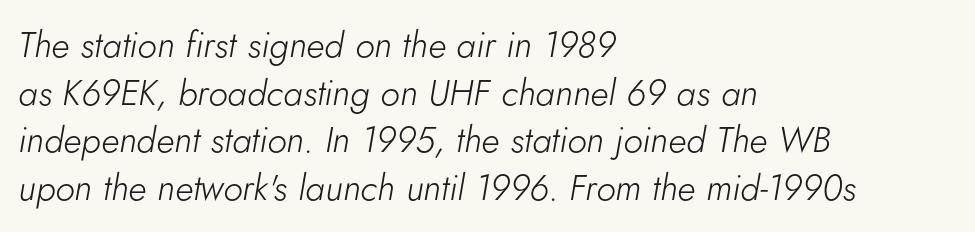
Q: Is the text bold? A: No.
Q: Is the text italic (slanted)? A: Yes, it leans right by about 5 degrees.
Q: Is the text underlined? A: No.
Q: How is the paragraph aligned? A: Left-aligned.
Q: Is the spacing between letters normal or unusually wide? A: Normal.
Q: Is the spacing between lines tight, normal or loose? A: Normal.
Q: Width (condensed, normal, or wide)? A: Normal.
Q: Stroke contrast? A: Low.
Q: x-height? A: Small.
Q: Monospaced? A: No.
